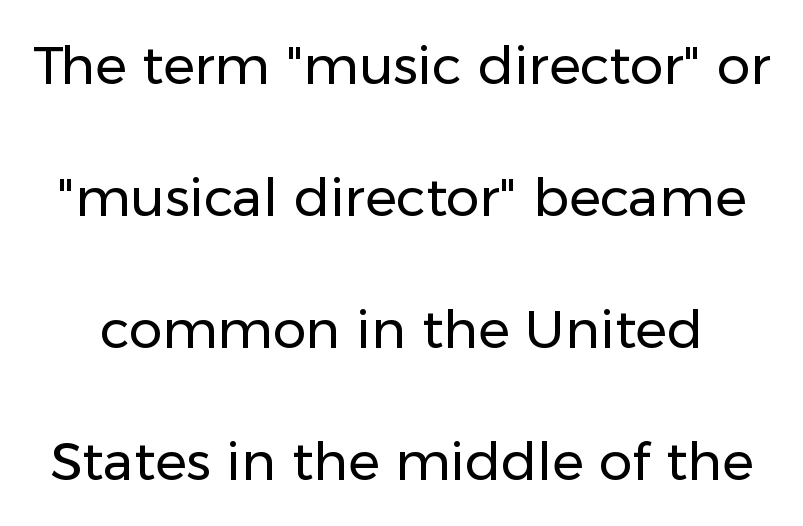
{"serif": "no", "italic": "no", "bold": "no", "weight": "regular", "width": "normal", "stroke_contrast": "low", "x_height": "medium", "monospaced": "no", "underline": "no", "line_spacing": "loose", "line_spacing_ratio": 2.49, "letter_spacing": "normal", "letter_spacing_em": 0.0, "glyph_px": 53}
